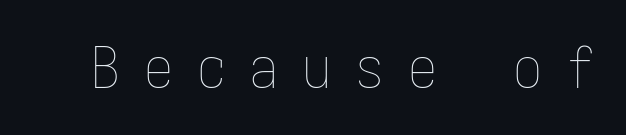
{"italic": "no", "bold": "no", "weight": "thin", "width": "condensed", "stroke_contrast": "low", "x_height": "medium", "underline": "no", "letter_spacing": "wide", "letter_spacing_em": 0.41, "glyph_px": 58}
